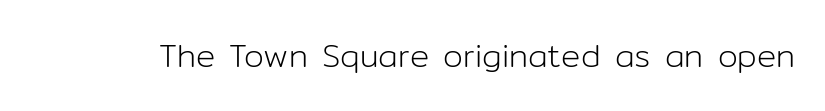
The image shows 32 px light sans-serif type, upright; set normal letter spacing, not underlined; low stroke contrast and a medium x-height.
